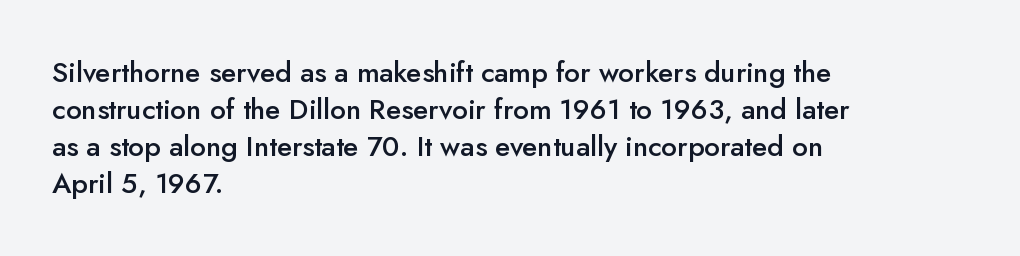
Q: Is the text bold? A: Semi-bold.
Q: Is the text italic (slanted)? A: No, it is upright.
Q: Is the typeface a serif or a sans-serif typeface? A: Sans-serif.
Q: Is the text underlined? A: No.
Q: How is the paragraph aligned? A: Left-aligned.
Q: Is the spacing between letters normal or unusually wide? A: Normal.
Q: Is the spacing between lines tight, normal or loose? A: Normal.
Q: Width (condensed, normal, or wide)? A: Normal.
Q: Stroke contrast? A: Low.
Q: x-height? A: Small.
Q: Monospaced? A: No.
